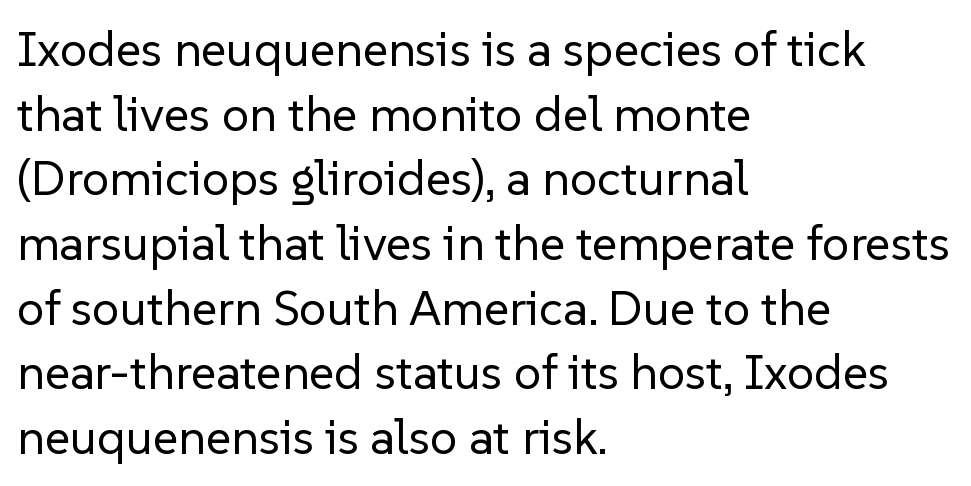
Q: Is the text bold? A: No.
Q: Is the text italic (slanted)? A: No, it is upright.
Q: Is the typeface a serif or a sans-serif typeface? A: Sans-serif.
Q: Is the text underlined? A: No.
Q: How is the paragraph aligned? A: Left-aligned.
Q: Is the spacing between letters normal or unusually wide? A: Normal.
Q: Is the spacing between lines tight, normal or loose? A: Normal.
Q: Width (condensed, normal, or wide)? A: Normal.
Q: Stroke contrast? A: Low.
Q: x-height? A: Medium.
Q: Monospaced? A: No.
